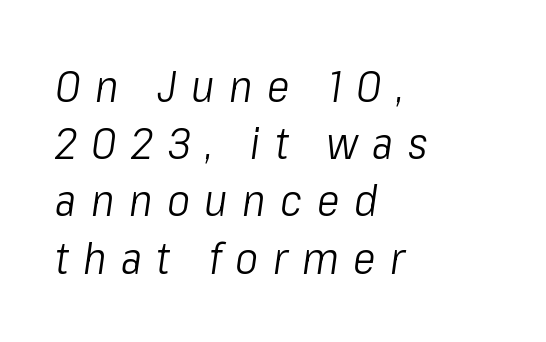
{"italic": "yes", "lean": "right", "slant_degrees": 8, "bold": "no", "weight": "light", "width": "condensed", "stroke_contrast": "low", "x_height": "medium", "monospaced": "no", "underline": "no", "align": "left", "line_spacing": "normal", "line_spacing_ratio": 1.33, "letter_spacing": "wide", "letter_spacing_em": 0.34, "glyph_px": 43}
